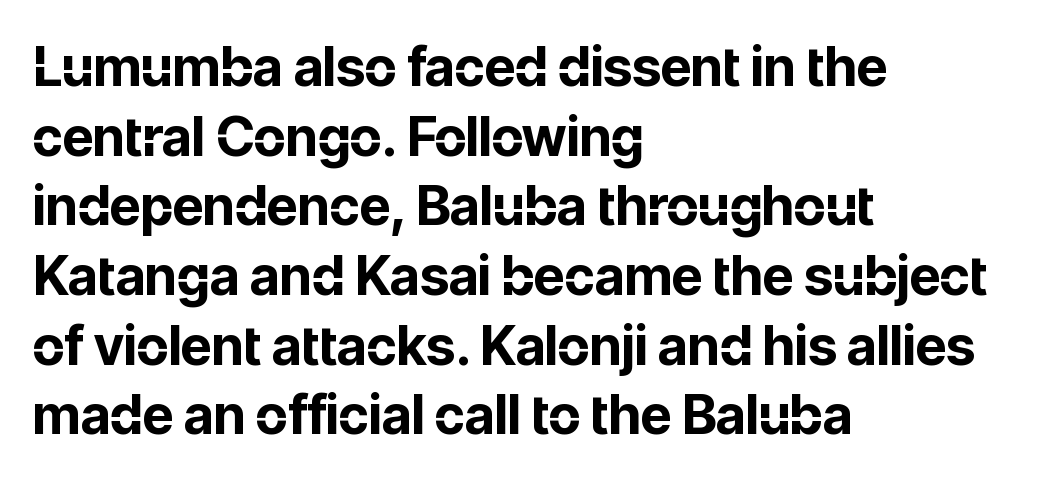
The image shows 54 px bold sans-serif type, upright; set left-aligned, normal line spacing (1.29x), normal letter spacing, not underlined; low stroke contrast and a medium x-height.
